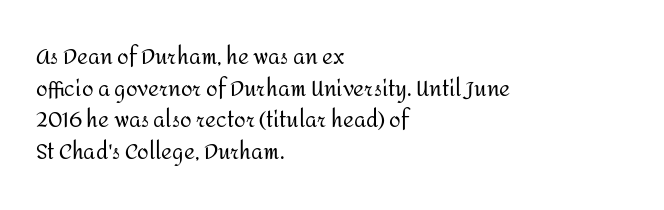
{"italic": "no", "bold": "no", "underline": "no", "align": "left", "line_spacing": "normal", "line_spacing_ratio": 1.51, "letter_spacing": "normal", "letter_spacing_em": 0.0, "glyph_px": 21}
